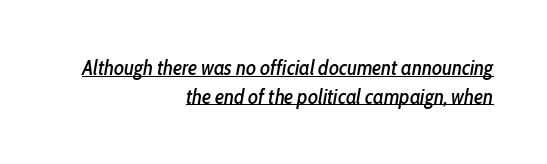
Here the glyphs are tracked normally, forming tight word shapes. The lines sit at an ordinary, default distance from one another. You can tell it's italic because the verticals aren't actually vertical. The paragraph shown leans on its right margin. Decoration check: the copy is underlined.
